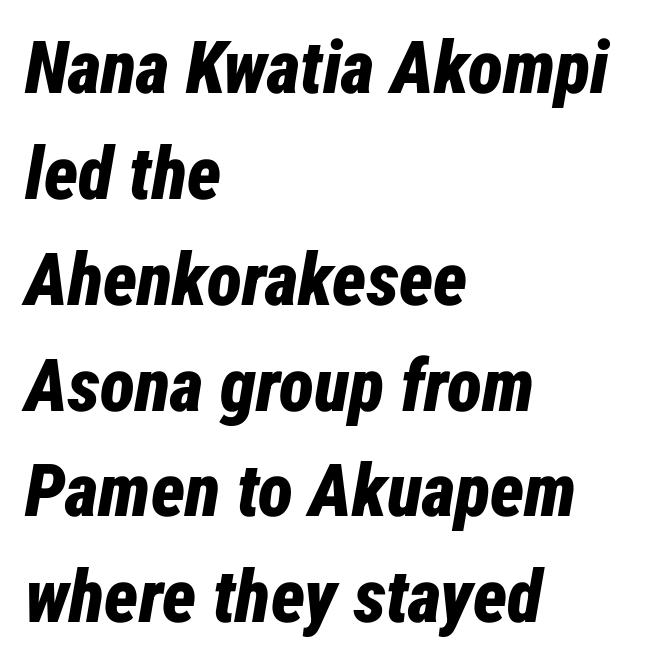
{"italic": "yes", "lean": "right", "slant_degrees": 12, "bold": "yes", "weight": "bold", "width": "condensed", "stroke_contrast": "low", "x_height": "medium", "monospaced": "no", "underline": "no", "align": "left", "line_spacing": "normal", "line_spacing_ratio": 1.45, "letter_spacing": "normal", "letter_spacing_em": 0.0, "glyph_px": 73}
